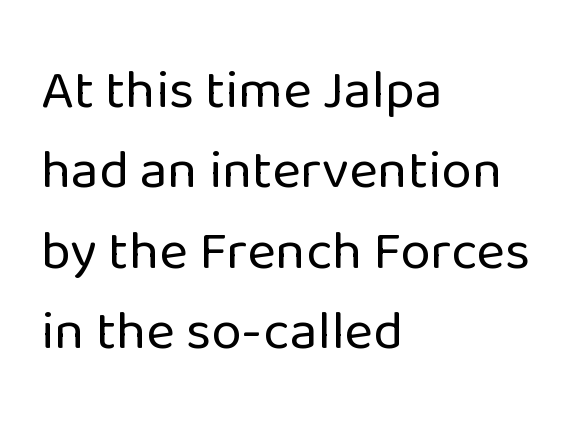
Honestly, the row spacing looks completely unremarkable. These lines are rendered in a variable-pitch font. The strokes are not fattened; the text isn't bold. Letterform terminals end flat and unadorned throughout the passage. Beneath every word, the page is bare.
